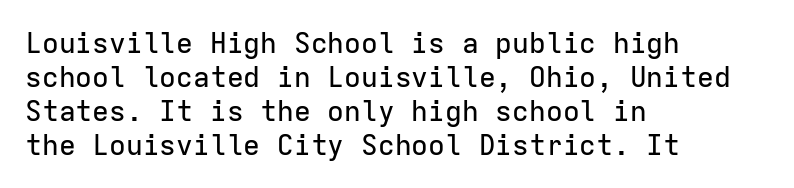
Q: Is the text italic (slanted)? A: No, it is upright.
Q: Is the typeface a serif or a sans-serif typeface? A: Sans-serif.
Q: Is the text underlined? A: No.
Q: How is the paragraph aligned? A: Left-aligned.
Q: Is the spacing between letters normal or unusually wide? A: Normal.
Q: Width (condensed, normal, or wide)? A: Normal.
Q: Stroke contrast? A: Low.
Q: x-height? A: Medium.
Q: Monospaced? A: Yes.
